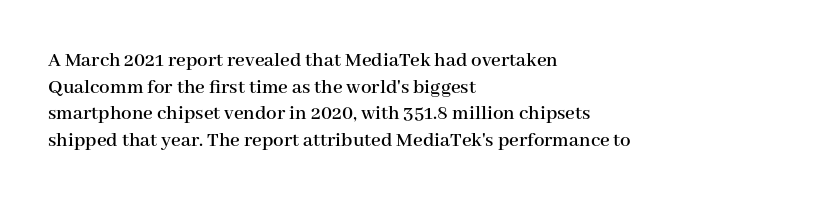
Successive baselines arrive at the customary interval. The space directly below the letters is spotless. The face used here is rendered with its standard letterfit. The rendering anchors every line to the left-hand side.
